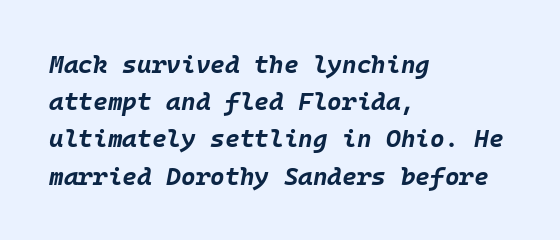
Yep, that's italic — everything's leaning. These words are printed bold, with thick strokes throughout. Where is the straight margin? On the left. There is no visible air inserted between adjacent glyphs. This block has exactly the height ordinary leading produces.
